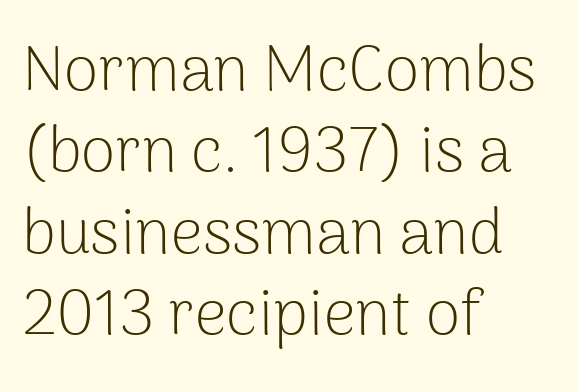
The glyphs in this specimen are sans serif. This sample has the flowing, uneven cadence of proportional lettering. Tall strokes in this sample are plumb rather than angled. The space between consecutive lines is moderate. Line starts are locked; line ends wander. Underline: absent.
